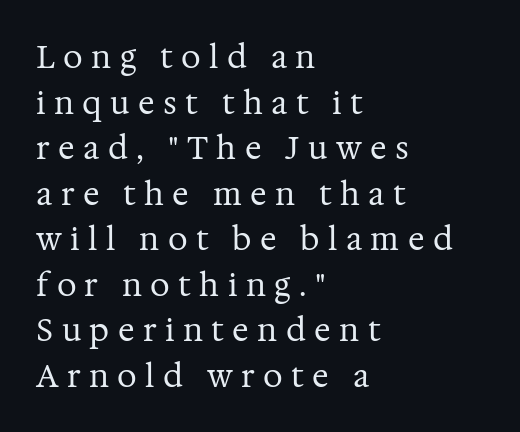
The passage shown stacks its lines at a standard gap. The letters look calm and open, with moderate or lighter stems. The face used here is proportionally spaced, like ordinary book or web type. Rule under the text: the space is simply empty. The paragraph shown leans on its left margin.
